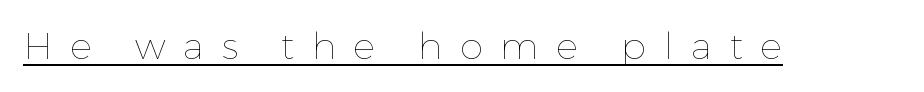
{"italic": "no", "bold": "no", "weight": "thin", "width": "normal", "stroke_contrast": "low", "x_height": "medium", "monospaced": "no", "underline": "yes", "letter_spacing": "wide", "letter_spacing_em": 0.48, "glyph_px": 37}
